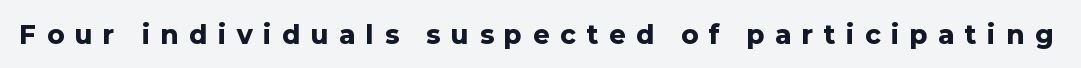
{"italic": "no", "bold": "yes", "underline": "no", "letter_spacing": "wide", "letter_spacing_em": 0.44, "glyph_px": 25}
